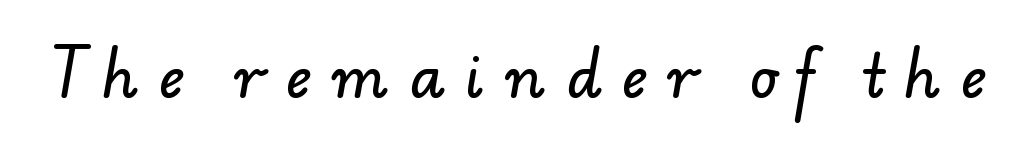
The image shows 57 px sans-serif type; set unusually wide letter spacing (+0.35 em), not underlined; low stroke contrast and a small x-height.
